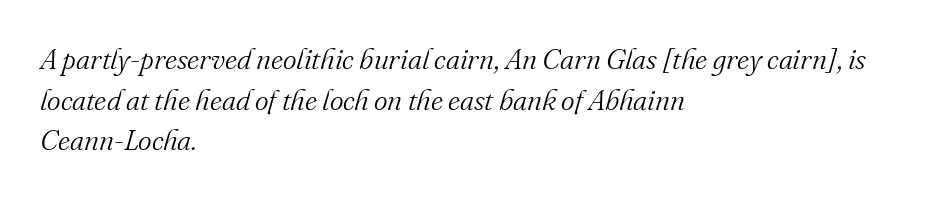
{"serif": "yes", "italic": "yes", "lean": "right", "slant_degrees": 16, "bold": "no", "weight": "light", "width": "normal", "stroke_contrast": "medium", "x_height": "small", "monospaced": "no", "underline": "no", "align": "left", "line_spacing": "normal", "line_spacing_ratio": 1.4, "letter_spacing": "normal", "letter_spacing_em": 0.0, "glyph_px": 29}
